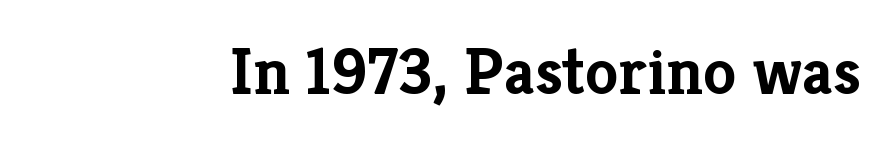
Q: Is the text bold? A: Yes.
Q: Is the text italic (slanted)? A: No, it is upright.
Q: Is the typeface a serif or a sans-serif typeface? A: Serif.
Q: Is the text underlined? A: No.
Q: Is the spacing between letters normal or unusually wide? A: Normal.
Q: Width (condensed, normal, or wide)? A: Normal.
Q: Stroke contrast? A: Low.
Q: x-height? A: Medium.
Q: Monospaced? A: No.
